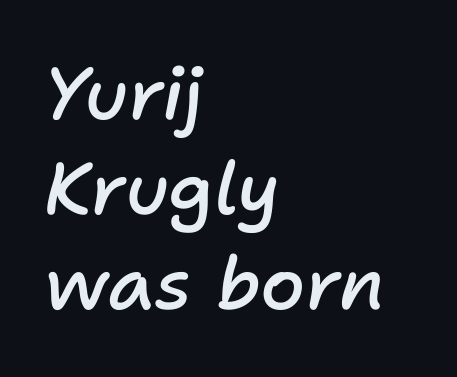
Is the type bold? Partly — it's a semibold, heavier than regular but not fully bold. Clear beneath every line of the passage. It's the slanting kind of type. Normally led — the rows are evenly, conventionally spaced.
